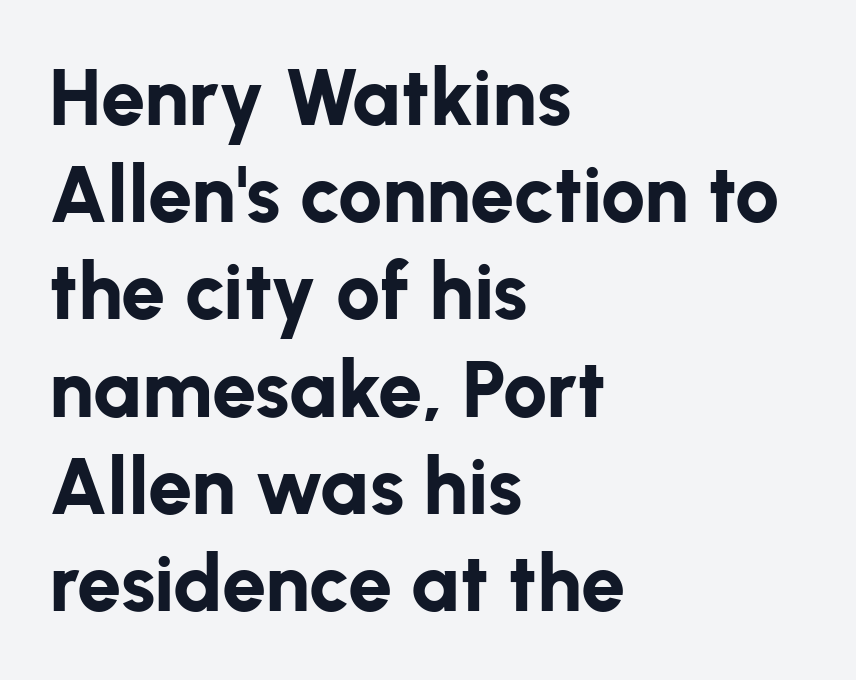
Words float on clear page, feet unadorned. The letters advance in unequal steps, a hallmark of proportional type. The passage shown has conventional tracking throughout. The designer went with a sans here, leaving each stem footless. Weight: bold.
